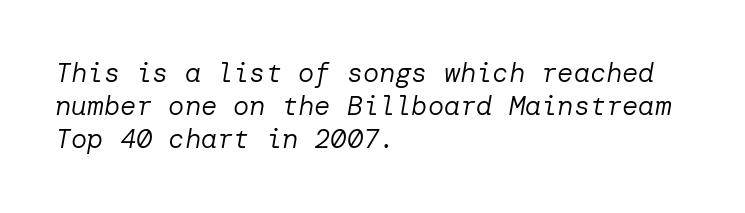
Left-aligned paragraph, ragged on the right. Inter-character spacing is left at the font's built-in metrics. No chunkiness to these letters — they're not bold. The whole block is typeset with a tilt.
